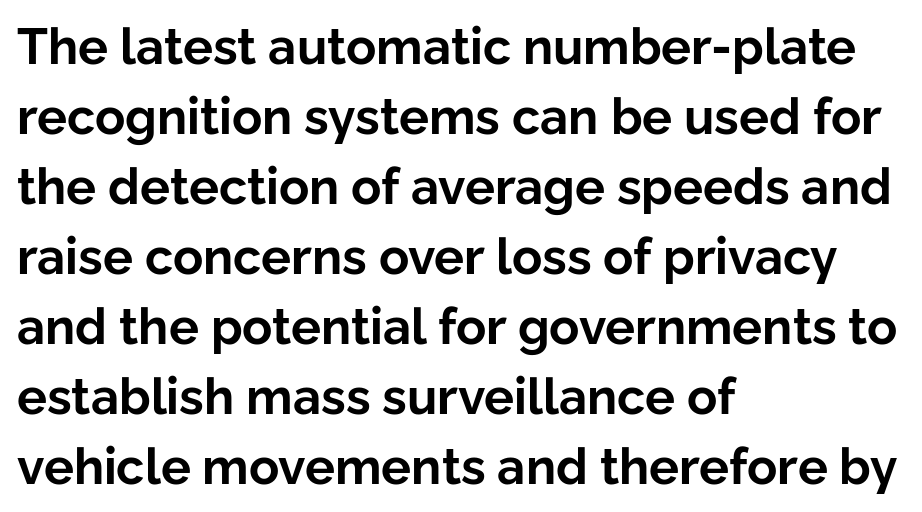
{"serif": "no", "italic": "no", "bold": "yes", "weight": "bold", "width": "normal", "stroke_contrast": "low", "x_height": "medium", "monospaced": "no", "underline": "no", "align": "left", "line_spacing": "normal", "line_spacing_ratio": 1.4, "letter_spacing": "normal", "letter_spacing_em": 0.0, "glyph_px": 50}
